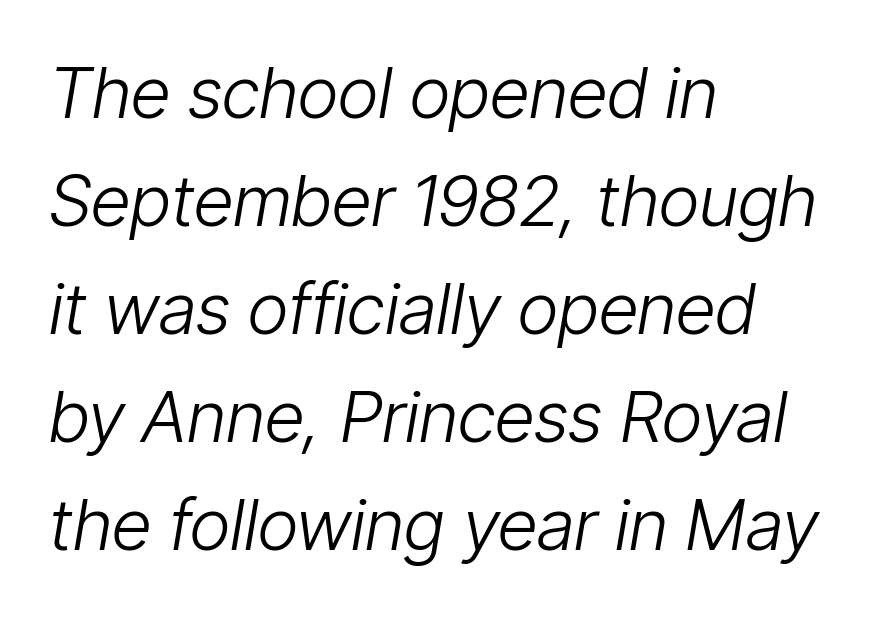
Q: Is the text bold? A: No.
Q: Is the text italic (slanted)? A: Yes, it leans right by about 9 degrees.
Q: Is the text underlined? A: No.
Q: How is the paragraph aligned? A: Left-aligned.
Q: Is the spacing between letters normal or unusually wide? A: Normal.
Q: Is the spacing between lines tight, normal or loose? A: Normal.
Q: Width (condensed, normal, or wide)? A: Condensed.
Q: Stroke contrast? A: Low.
Q: x-height? A: Medium.
Q: Monospaced? A: No.
